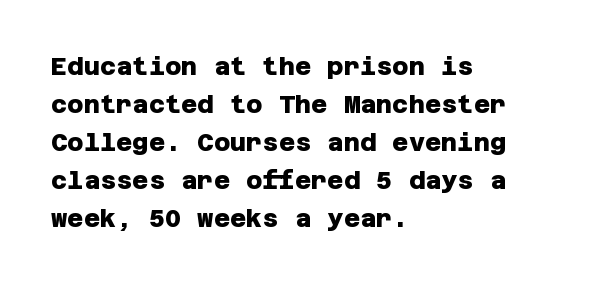
The gap between lines stays unmarked. Normally led — the rows are evenly, conventionally spaced. Alignment: flush left. Compared with an ordinary text face, these strokes are far heavier — a full bold. Students, note that the glyphs here touch the page at normal intervals.
